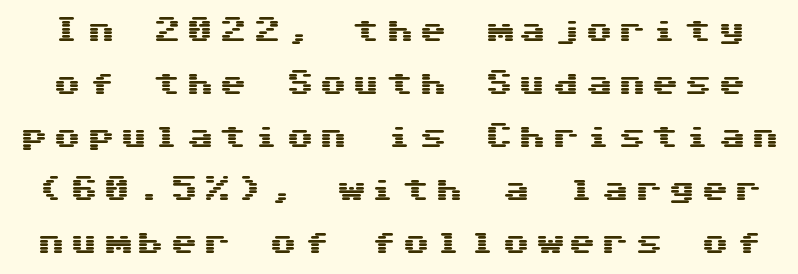
The image shows 27 px text type, upright; set loose line spacing (1.96x), unusually wide letter spacing (+0.23 em), not underlined.
